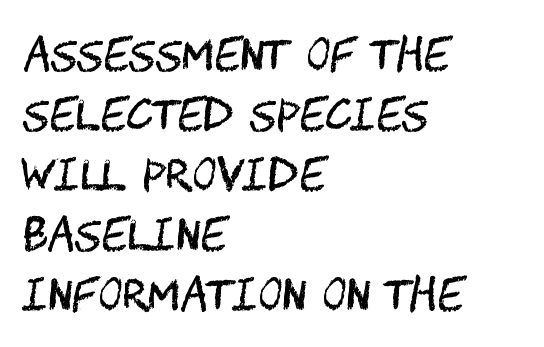
{"serif": "no", "italic": "no", "bold": "no", "weight": "regular", "width": "condensed", "stroke_contrast": "medium", "x_height": "large", "underline": "no", "align": "left", "line_spacing": "normal", "line_spacing_ratio": 1.43, "letter_spacing": "normal", "letter_spacing_em": 0.0, "glyph_px": 42}
